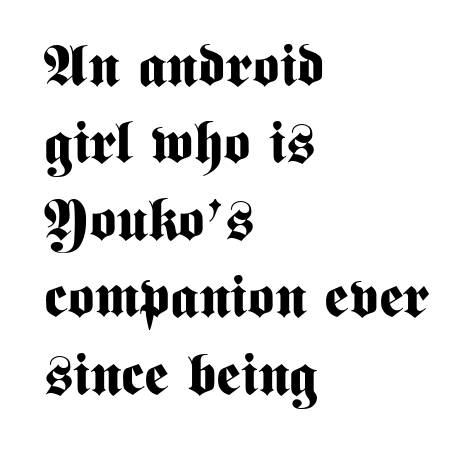
The zone under the glyphs is completely vacant. These lines are rendered in a variable-pitch font. The axis of the letterforms is exactly vertical. Is there much room between lines? A standard amount, neither cramped nor airy. I'd call this a sans setting — the letters go barefoot.
